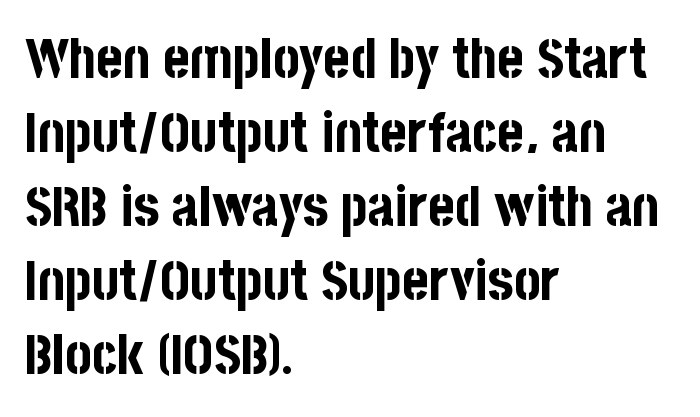
Decoration check: the copy has no underline. The type sits square on the baseline with zero lean. Vertically, the passage feels balanced, rows spaced as you'd expect. I'd describe the lettering as bold — thick and assertive.
